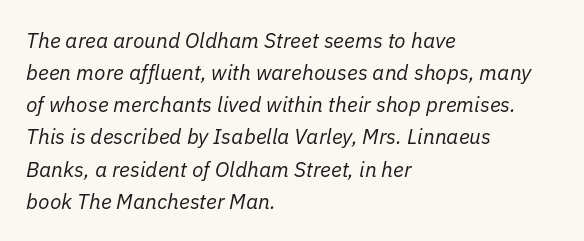
The image shows 21 px text type, italic (leaning right); set left-aligned, normal line spacing (1.53x), normal letter spacing, not underlined.
